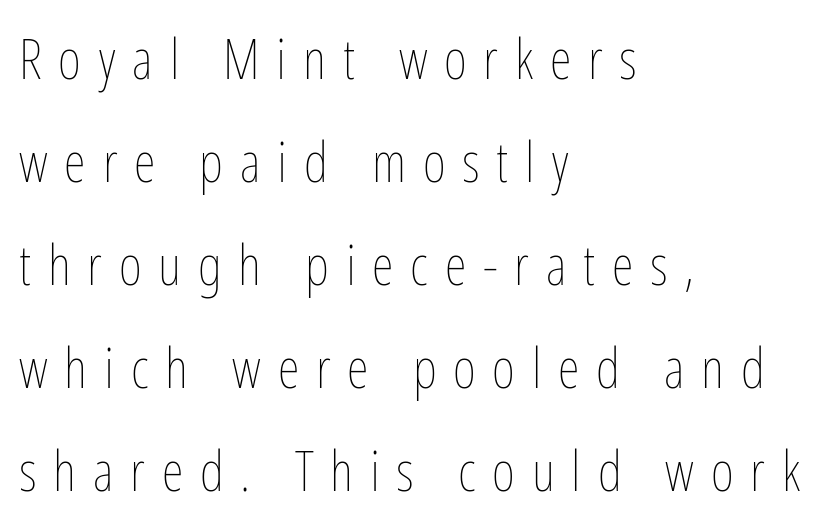
A typesetter would mark this as roman, not italic. Look at the tracking — it's clearly loosened, letters drifting apart. The foot of each line stays bare and open. The font is comparable to plain body text, perhaps lighter. Character widths vary here, with narrow letters taking less room than wide ones.
